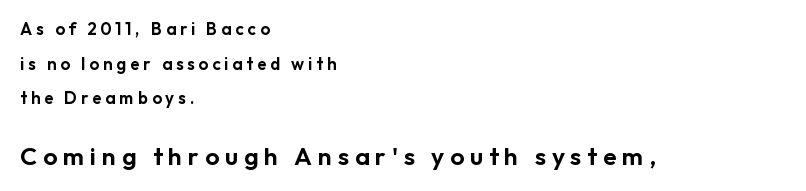
How would I describe the line gaps? Wide and relaxed. Which of the two is more prominent by size? The second, at the bottom. This sample uses an upright cut, with every glyph sitting square on the baseline. The words here are not underlined.
